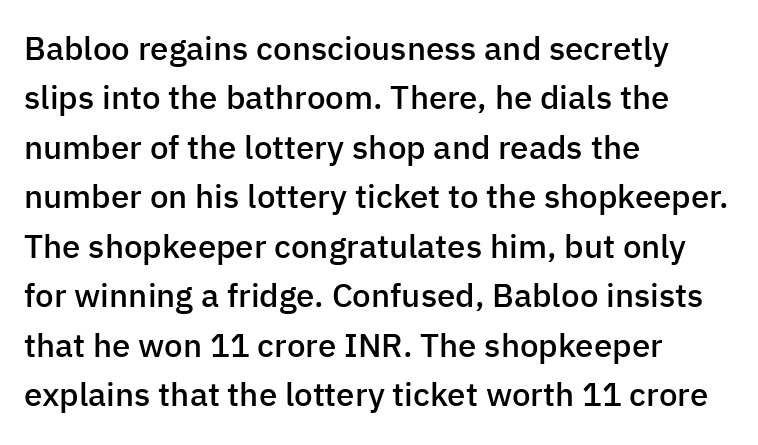
The image shows 33 px semibold sans-serif type, upright; set left-aligned, normal line spacing (1.5x), normal letter spacing, not underlined; low stroke contrast and a medium x-height.
